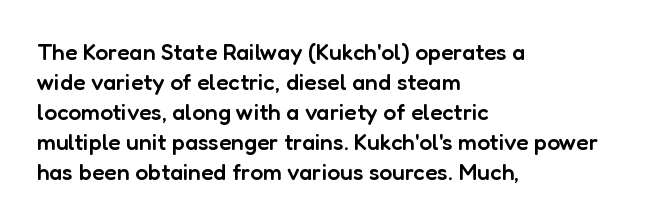
Letter spacing: default. Unlike italic type, these characters show no tilt at all. Look at the stroke-to-counter ratio: somewhat heavy, a semibold. Layout note: lines flush left.
